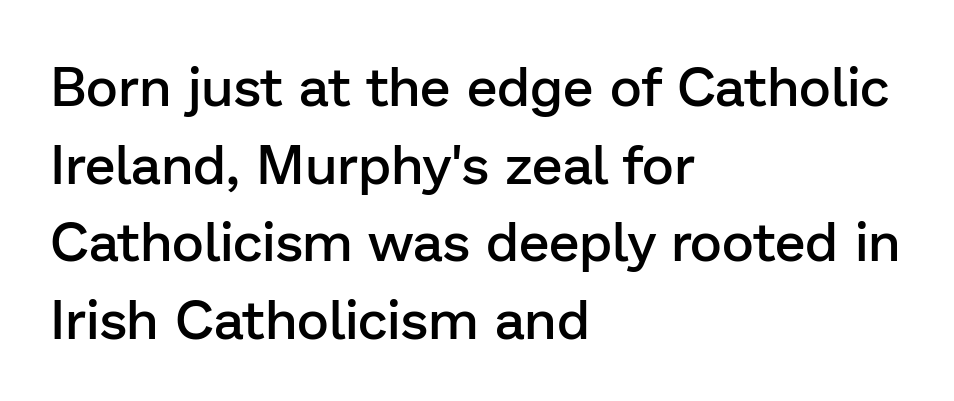
The image shows 55 px semibold sans-serif type, upright; set left-aligned, normal line spacing (1.41x), normal letter spacing, not underlined; low stroke contrast and a medium x-height.
